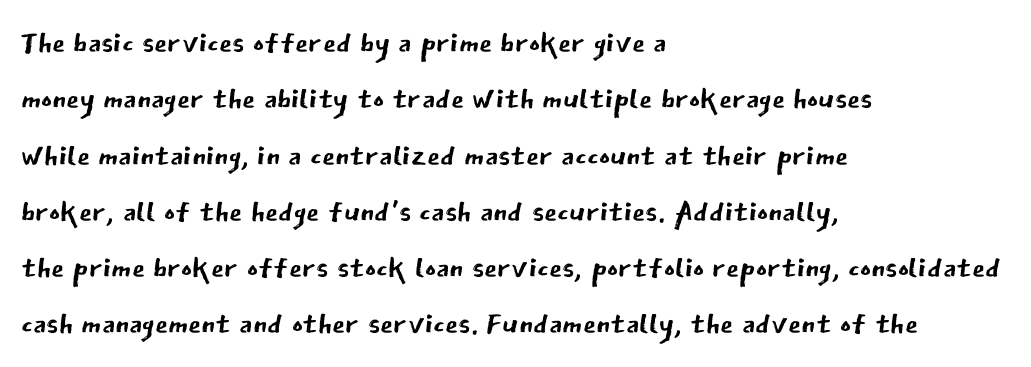
The image shows 42 px regular-weight sans-serif type, upright; set left-aligned, normal line spacing (1.34x), normal letter spacing, not underlined; low stroke contrast and a medium x-height.
